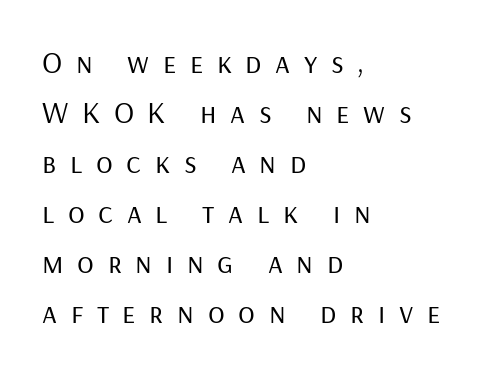
Q: Is the text bold? A: No.
Q: Is the text italic (slanted)? A: No, it is upright.
Q: Is the typeface a serif or a sans-serif typeface? A: Sans-serif.
Q: Is the text underlined? A: No.
Q: How is the paragraph aligned? A: Left-aligned.
Q: Is the spacing between letters normal or unusually wide? A: Unusually wide.
Q: Is the spacing between lines tight, normal or loose? A: Normal.
Q: Width (condensed, normal, or wide)? A: Normal.
Q: Stroke contrast? A: Low.
Q: x-height? A: Medium.
Q: Monospaced? A: No.
